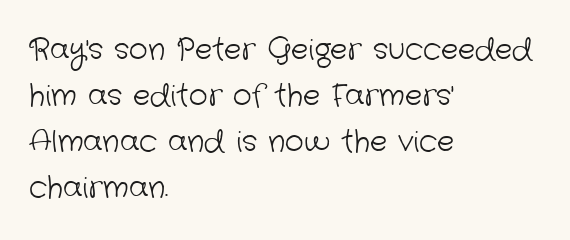
These lines are rendered in a variable-pitch font. The cut favours lightness, reaching ordinary text weight at its darkest. Clear beneath every line of the passage. No extra tracking has been applied to these lines. Summary of vertical rhythm: regular, with standard interline spacing.
